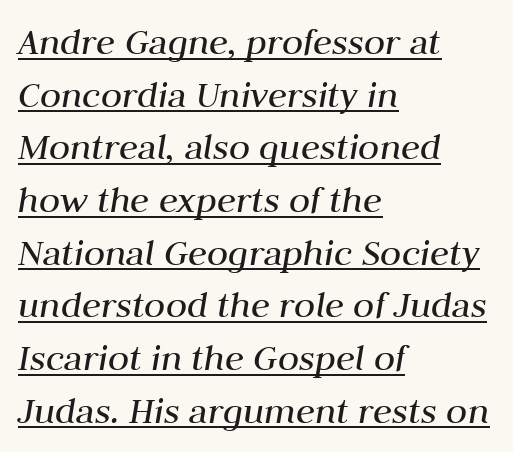
Visually the block forms a straight wall on the left and a jagged coastline on the right. The typeface has the unassuming heft of standard copy or less. These lines keep a tight, regular rhythm from letter to letter. Character widths vary here, with narrow letters taking less room than wide ones. Does a line run under the words? Yes, clearly.
